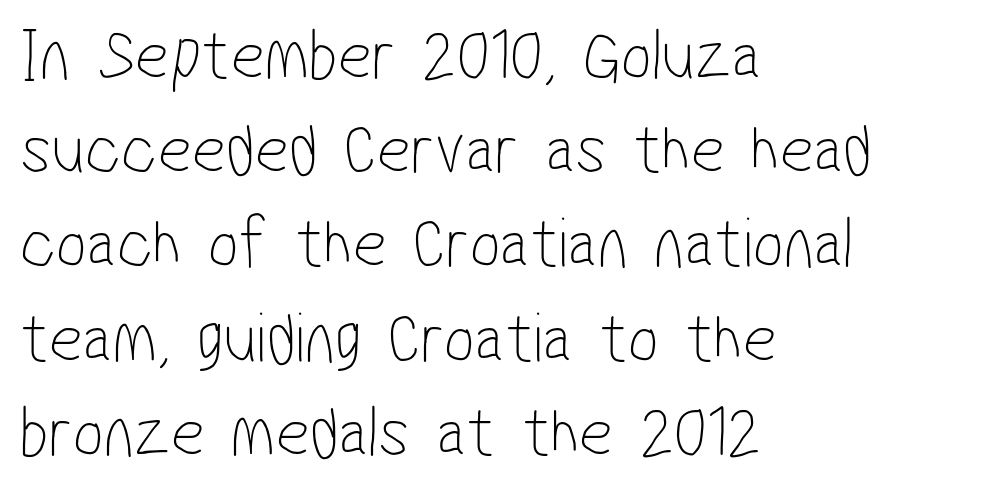
Q: Is the text bold? A: No.
Q: Is the typeface a serif or a sans-serif typeface? A: Sans-serif.
Q: Is the text underlined? A: No.
Q: How is the paragraph aligned? A: Left-aligned.
Q: Is the spacing between letters normal or unusually wide? A: Normal.
Q: Is the spacing between lines tight, normal or loose? A: Normal.
Q: Width (condensed, normal, or wide)? A: Condensed.
Q: Stroke contrast? A: Low.
Q: x-height? A: Medium.
Q: Monospaced? A: No.
